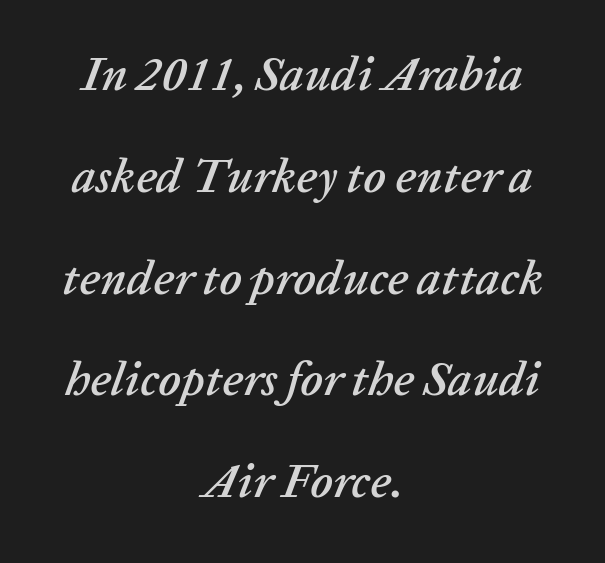
The image shows 48 px text type, italic (leaning right); set centered, loose line spacing (2.12x), normal letter spacing, not underlined; low stroke contrast and a medium x-height.
